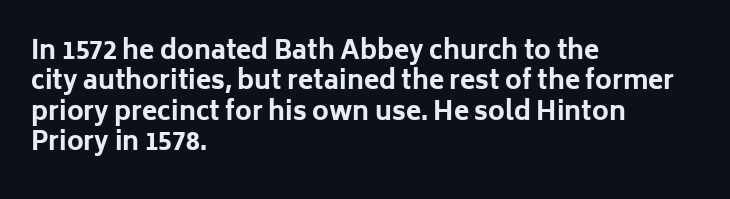
Each line starts at the same left margin while the right side varies. Words appear dense and cohesive because spacing is normal. What weight is shown? A full bold with thick strokes. Nope, not italic — everything's standing straight.
